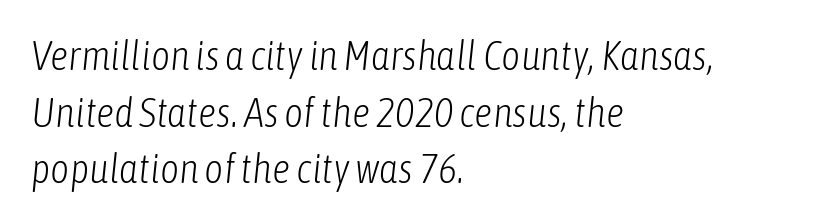
The image shows 41 px light, condensed type, italic (leaning right); set left-aligned, normal line spacing (1.38x), normal letter spacing, not underlined; low stroke contrast and a medium x-height.
